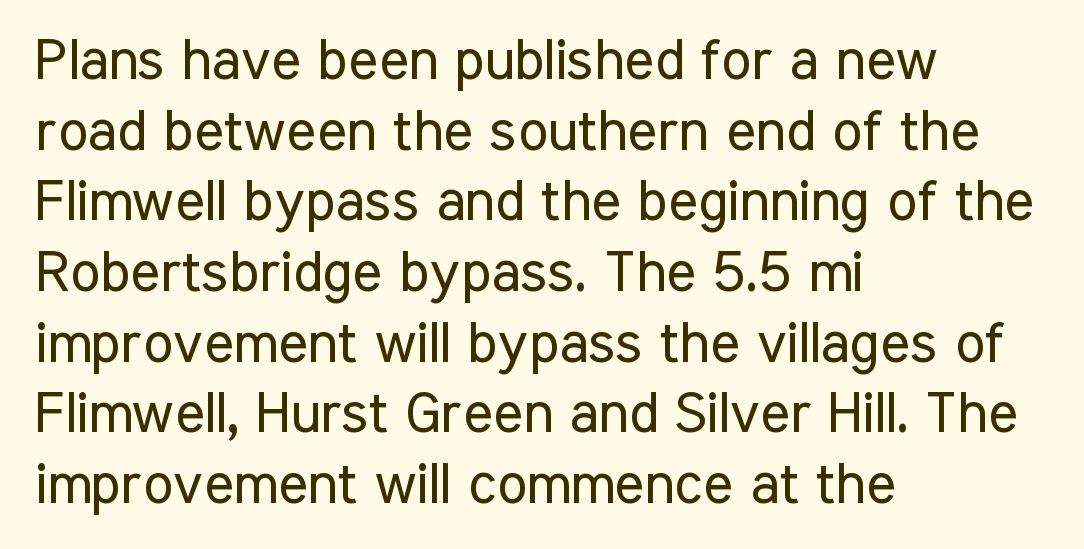
{"serif": "no", "italic": "no", "bold": "no", "weight": "regular", "width": "condensed", "stroke_contrast": "low", "x_height": "medium", "monospaced": "no", "underline": "no", "align": "left", "line_spacing_ratio": 1.24, "letter_spacing": "normal", "letter_spacing_em": 0.0, "glyph_px": 57}
